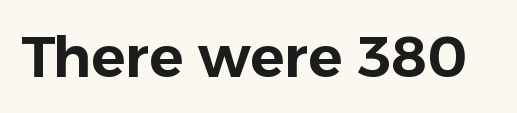
The letters advance in unequal steps, a hallmark of proportional type. The characters display no serif detailing; their extremities are plain. Ascenders rise straight up at ninety degrees. In terms of letterspacing, this is plain default setting. Decoration check: the copy has no underline.
